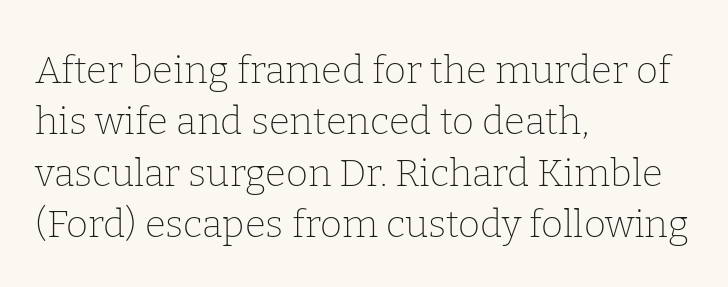
{"serif": "yes", "italic": "no", "bold": "no", "weight": "thin", "width": "normal", "stroke_contrast": "low", "x_height": "medium", "monospaced": "no", "underline": "no", "align": "left", "line_spacing": "normal", "line_spacing_ratio": 1.35, "letter_spacing": "normal", "letter_spacing_em": 0.0, "glyph_px": 38}
